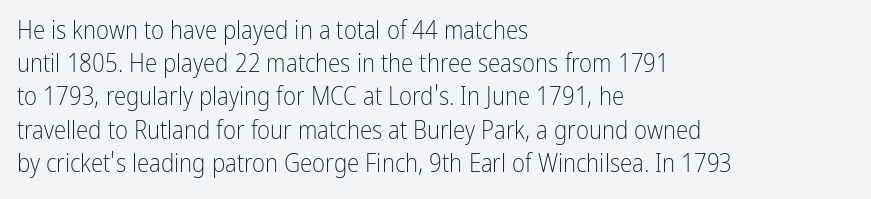
Q: Is the text bold? A: No.
Q: Is the text italic (slanted)? A: No, it is upright.
Q: Is the text underlined? A: No.
Q: How is the paragraph aligned? A: Left-aligned.
Q: Is the spacing between letters normal or unusually wide? A: Normal.
Q: Is the spacing between lines tight, normal or loose? A: Normal.
